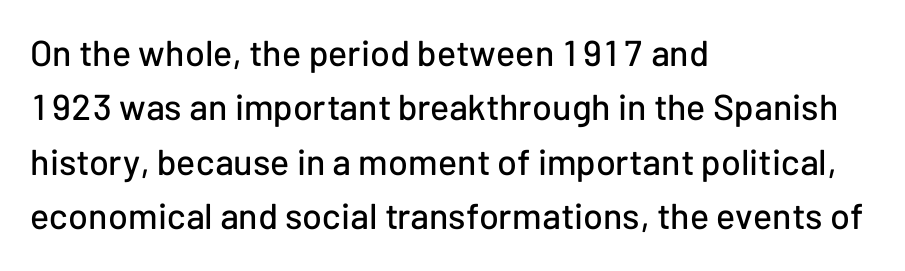
Every row of glyphs begins at an identical x-position on the left. How are the letters spaced? Ordinarily, with no added tracking. Note the varied advance widths — an 'i' is clearly narrower than an 'm'. Lines of text with bare space underneath.
